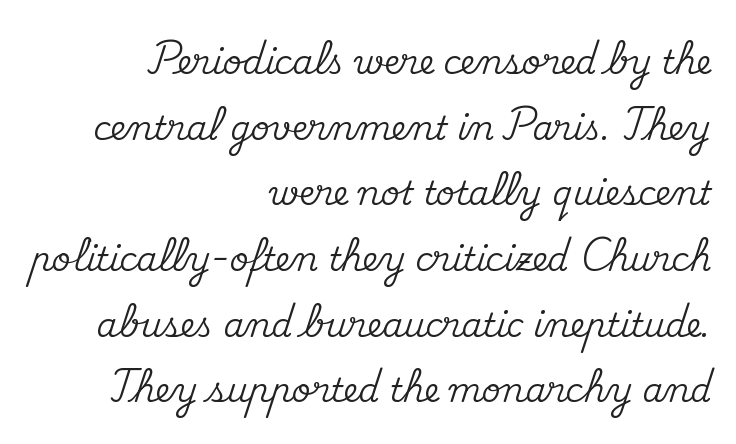
{"serif": "yes", "width": "normal", "stroke_contrast": "medium", "x_height": "small", "monospaced": "no", "underline": "no", "align": "right", "line_spacing": "loose", "line_spacing_ratio": 1.99, "letter_spacing": "normal", "letter_spacing_em": 0.0, "glyph_px": 33}
